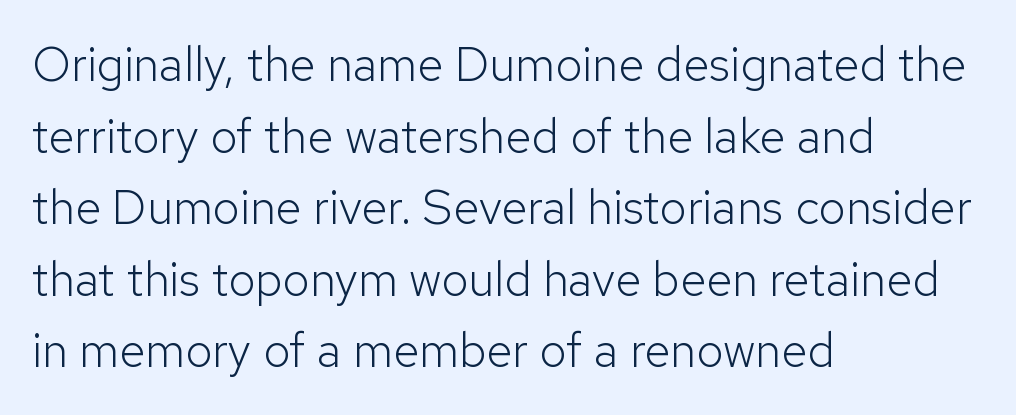
The image shows 48 px light sans-serif type, upright; set left-aligned, normal line spacing (1.49x), normal letter spacing, not underlined; low stroke contrast and a medium x-height.
